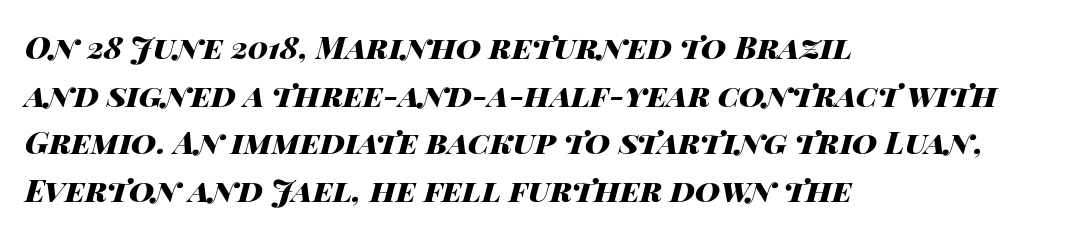
The image shows 31 px heavy, wide type, italic (leaning right); set left-aligned, normal line spacing (1.54x), normal letter spacing, not underlined; high stroke contrast and a large x-height.
